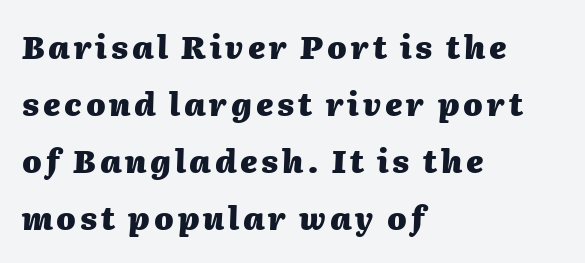
{"italic": "yes", "lean": "right", "slant_degrees": 2, "bold": "yes", "weight": "heavy", "width": "normal", "stroke_contrast": "medium", "x_height": "medium", "monospaced": "no", "underline": "no", "align": "left", "line_spacing_ratio": 1.84, "glyph_px": 31}
